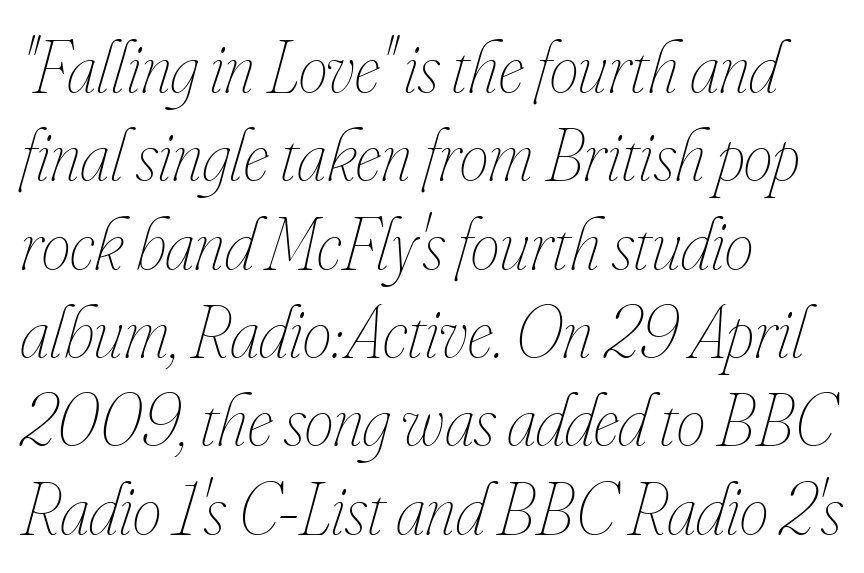
Proportional: the letters do not fall into vertical columns. Is the stroke heavy? The answer is a plain regular-or-lighter. Descenders are the only things crossing below the line. Words appear dense and cohesive because spacing is normal.
